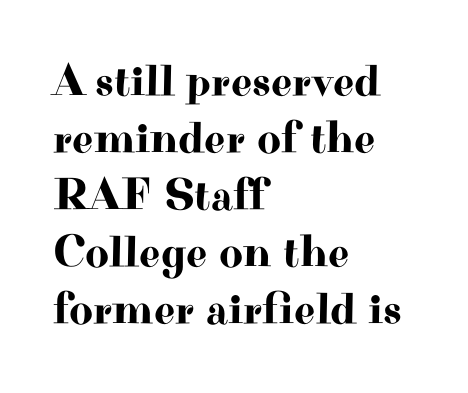
{"serif": "yes", "italic": "no", "width": "wide", "stroke_contrast": "high", "x_height": "small", "monospaced": "no", "underline": "no", "align": "left", "line_spacing_ratio": 1.24, "letter_spacing": "normal", "letter_spacing_em": 0.0, "glyph_px": 46}
